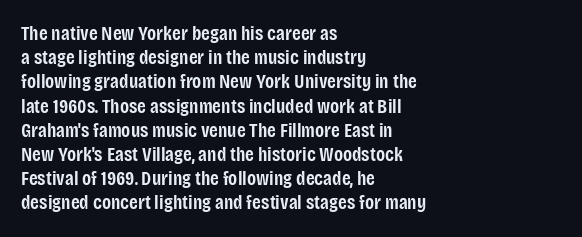
Decoration check: the copy has no underline. A typesetter would mark this as roman, not italic. The letters sit at their default tracking, neither squeezed nor spread. Each line starts at the same left margin while the right side varies. Each glyph is drawn with semibold strokes, heavier than normal yet not fully bold.
